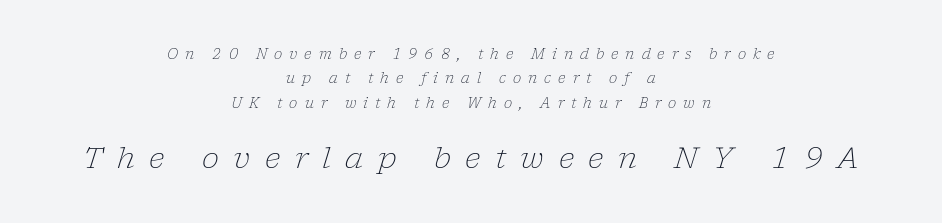
Q: Is the text bold? A: No.
Q: Is the text italic (slanted)? A: Yes, it leans right by about 17 degrees.
Q: Is the typeface a serif or a sans-serif typeface? A: Serif.
Q: Is the text underlined? A: No.
Q: How is the paragraph aligned? A: Centered.
Q: Is the spacing between letters normal or unusually wide? A: Unusually wide.
Q: Which block of text is set in a larger size, the first (top) or the second (bottom)? A: The second (bottom) one.
Q: Width (condensed, normal, or wide)? A: Normal.
Q: Stroke contrast? A: Low.
Q: x-height? A: Medium.
Q: Monospaced? A: No.
